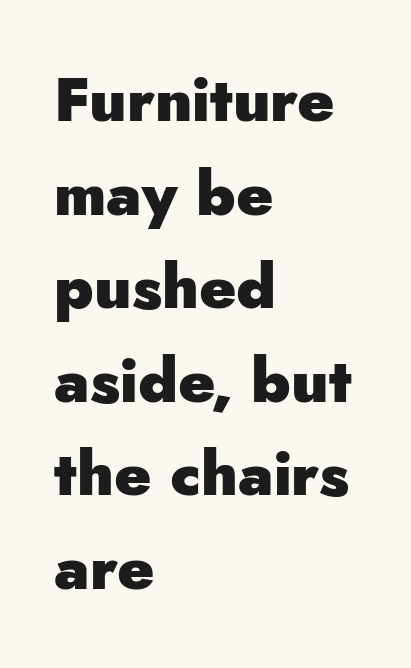
{"serif": "no", "italic": "no", "bold": "yes", "weight": "heavy", "width": "normal", "stroke_contrast": "low", "x_height": "small", "monospaced": "no", "underline": "no", "align": "left", "line_spacing": "normal", "line_spacing_ratio": 1.51, "letter_spacing": "normal", "letter_spacing_em": 0.0, "glyph_px": 62}
